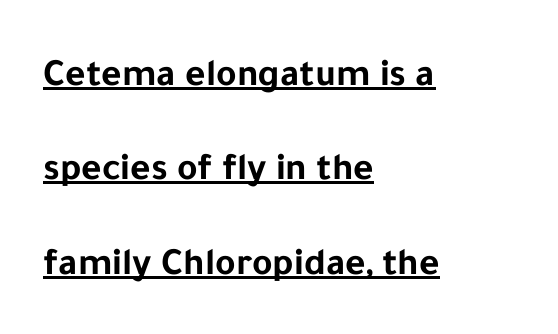
Compared with an ordinary text face, these strokes are far heavier — a full bold. Is there much room between lines? Yes — plenty of vertical air separates them. Standard letterfit; no display-style spreading of the glyphs. Left-aligned paragraph, ragged on the right. The rendered words wear a rule along their underside.
